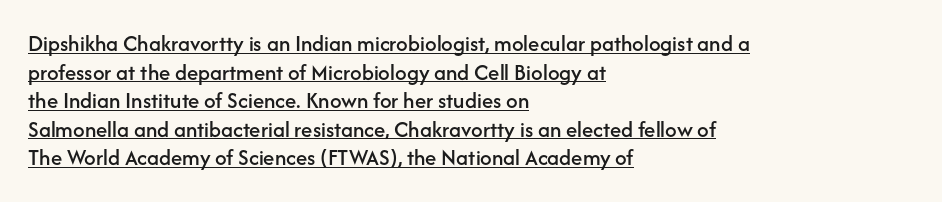
{"italic": "no", "underline": "yes", "align": "left", "line_spacing_ratio": 1.24, "letter_spacing": "normal", "letter_spacing_em": 0.0, "glyph_px": 23}
